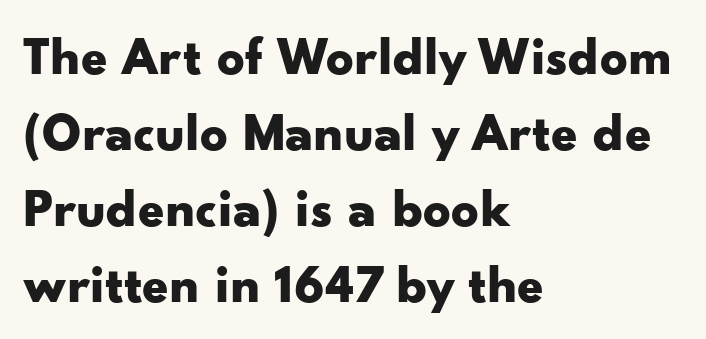
Q: Is the text bold? A: Yes.
Q: Is the text italic (slanted)? A: No, it is upright.
Q: Is the typeface a serif or a sans-serif typeface? A: Sans-serif.
Q: Is the text underlined? A: No.
Q: How is the paragraph aligned? A: Left-aligned.
Q: Is the spacing between letters normal or unusually wide? A: Normal.
Q: Is the spacing between lines tight, normal or loose? A: Normal.
Q: Width (condensed, normal, or wide)? A: Wide.
Q: Stroke contrast? A: Low.
Q: x-height? A: Small.
Q: Monospaced? A: No.
